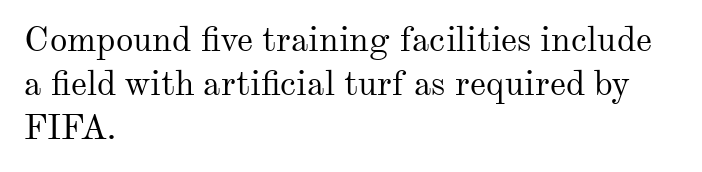
A student would call this left alignment; a typographer would say flush left, rag right. This is the regular roman posture of the typeface. Think of a printed novel: that variable character pitch is what you see here. A typesetter would call this leading conventional body-copy spacing. Regarding serifs, this sample has them.
